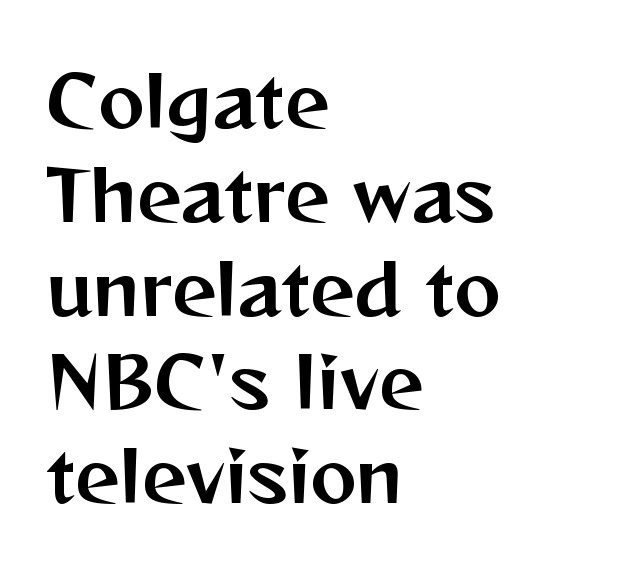
Q: Is the text italic (slanted)? A: No, it is upright.
Q: Is the typeface a serif or a sans-serif typeface? A: Sans-serif.
Q: Is the text underlined? A: No.
Q: How is the paragraph aligned? A: Left-aligned.
Q: Is the spacing between letters normal or unusually wide? A: Normal.
Q: Is the spacing between lines tight, normal or loose? A: Normal.
Q: Width (condensed, normal, or wide)? A: Normal.
Q: Stroke contrast? A: Medium.
Q: x-height? A: Medium.
Q: Monospaced? A: No.
